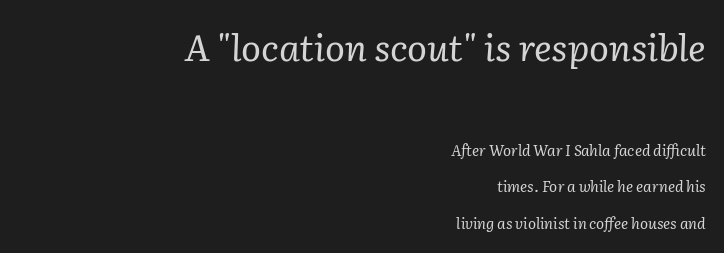
Type size steps down from the first block to the second. All the whitespace from short lines collects on the left. There's an unmistakable incline to the writing here. Proportional: the letters do not fall into vertical columns. Compared with a typical body face, this is equally light or lighter still. Reading down the column, the eye jumps a long way to each next line.
